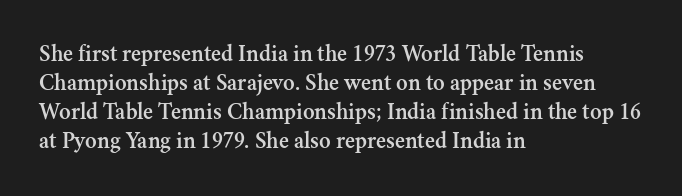
The area under the type is left untouched. Is the block centered? No — it sits flush against the left margin. Default kerning and tracking; the words read as compact shapes. Is there any slant? The stems are plumb.
